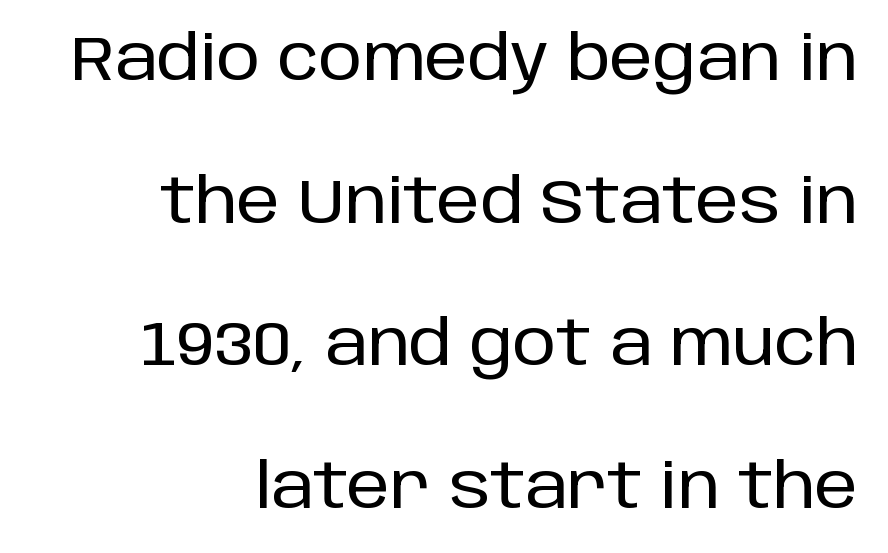
Q: Is the text italic (slanted)? A: No, it is upright.
Q: Is the typeface a serif or a sans-serif typeface? A: Sans-serif.
Q: Is the text underlined? A: No.
Q: How is the paragraph aligned? A: Right-aligned.
Q: Is the spacing between letters normal or unusually wide? A: Normal.
Q: Is the spacing between lines tight, normal or loose? A: Loose.
Q: Width (condensed, normal, or wide)? A: Normal.
Q: Stroke contrast? A: Low.
Q: x-height? A: Large.
Q: Monospaced? A: No.
